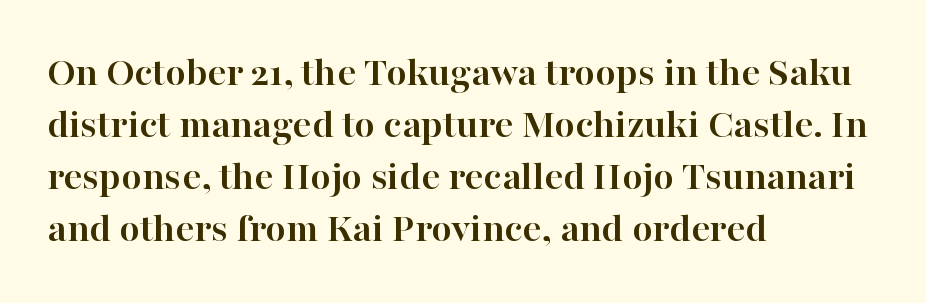
The image shows 42 px semibold serif type, upright; set left-aligned, line spacing 1.24x, normal letter spacing, not underlined; high stroke contrast and a medium x-height.
